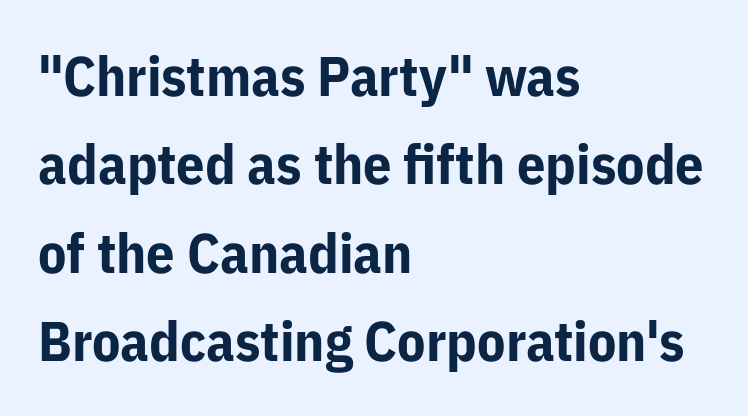
{"serif": "no", "italic": "no", "bold": "yes", "weight": "bold", "width": "normal", "stroke_contrast": "low", "x_height": "medium", "monospaced": "no", "underline": "no", "align": "left", "line_spacing": "normal", "line_spacing_ratio": 1.58, "letter_spacing": "normal", "letter_spacing_em": 0.0, "glyph_px": 56}
